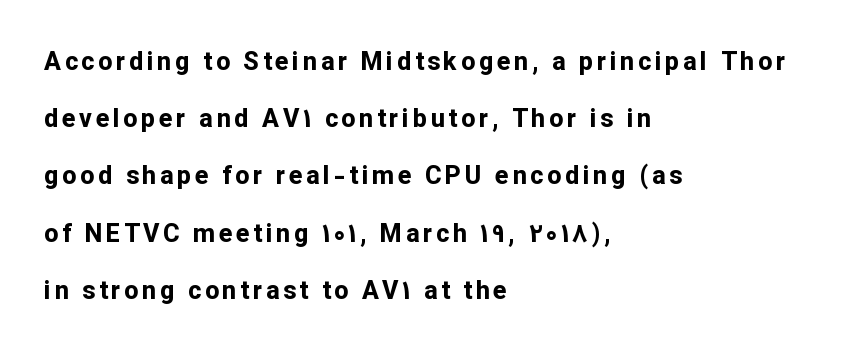
The image shows 25 px bold type, upright; set left-aligned, loose line spacing (2.29x), not underlined.
